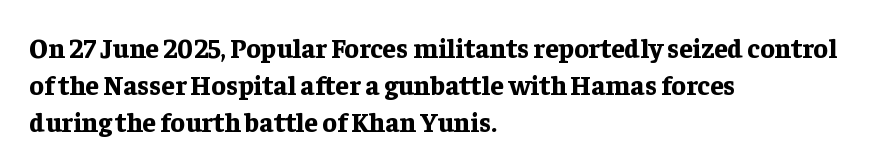
Q: Is the text bold? A: Yes.
Q: Is the text italic (slanted)? A: No, it is upright.
Q: Is the text underlined? A: No.
Q: How is the paragraph aligned? A: Left-aligned.
Q: Is the spacing between letters normal or unusually wide? A: Normal.
Q: Is the spacing between lines tight, normal or loose? A: Normal.
